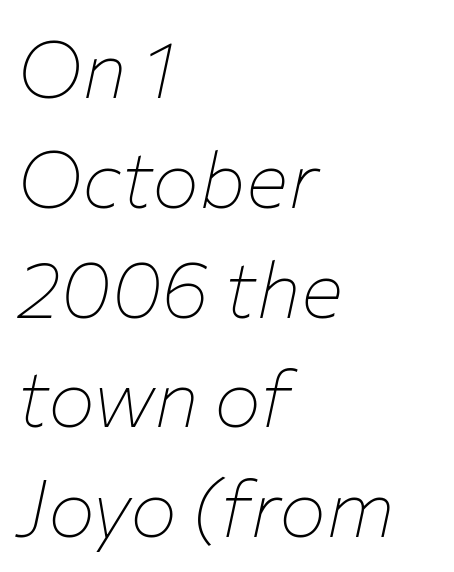
The image shows 79 px thin type, italic (leaning right); set left-aligned, normal line spacing (1.39x), normal letter spacing, not underlined; low stroke contrast and a medium x-height.
